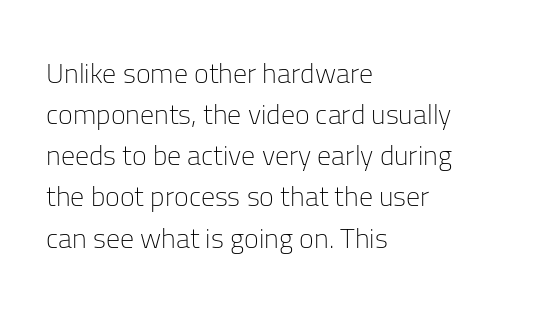
{"serif": "no", "italic": "no", "bold": "no", "weight": "light", "width": "normal", "stroke_contrast": "low", "x_height": "medium", "monospaced": "no", "underline": "no", "align": "left", "line_spacing": "normal", "line_spacing_ratio": 1.47, "letter_spacing": "normal", "letter_spacing_em": 0.0, "glyph_px": 28}
